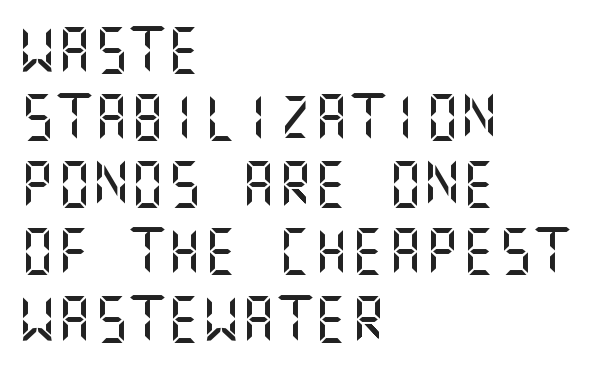
{"serif": "no", "italic": "no", "width": "normal", "stroke_contrast": "medium", "x_height": "large", "underline": "no", "align": "left", "line_spacing": "normal", "line_spacing_ratio": 1.46, "letter_spacing": "normal", "letter_spacing_em": 0.0, "glyph_px": 46}
